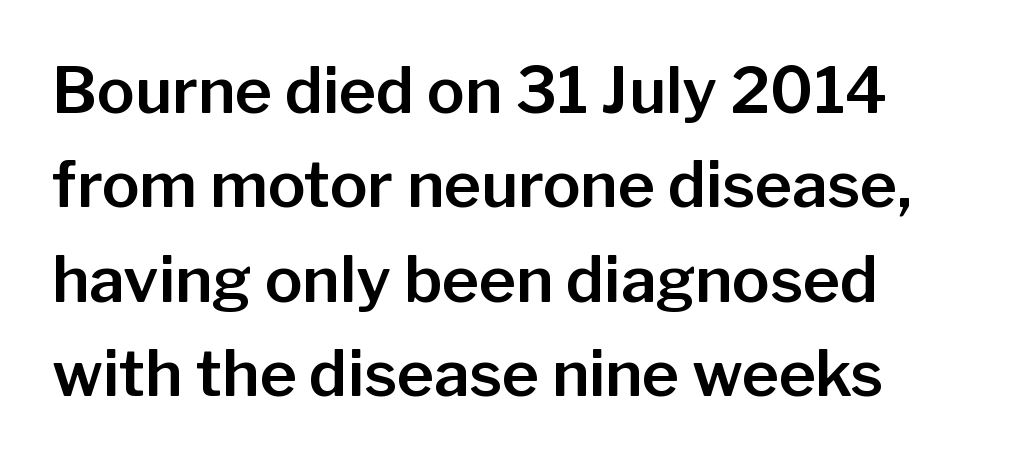
The image shows 63 px sans-serif type, upright; set normal line spacing (1.5x), normal letter spacing, not underlined; low stroke contrast and a medium x-height.
